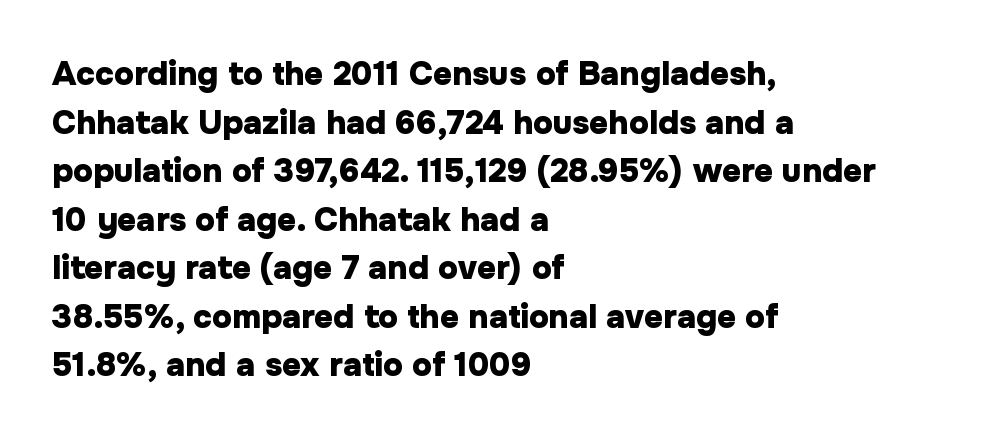
{"serif": "no", "italic": "no", "bold": "yes", "weight": "heavy", "width": "normal", "stroke_contrast": "low", "x_height": "medium", "monospaced": "no", "underline": "no", "align": "left", "line_spacing": "normal", "line_spacing_ratio": 1.47, "letter_spacing": "normal", "letter_spacing_em": 0.0, "glyph_px": 33}
